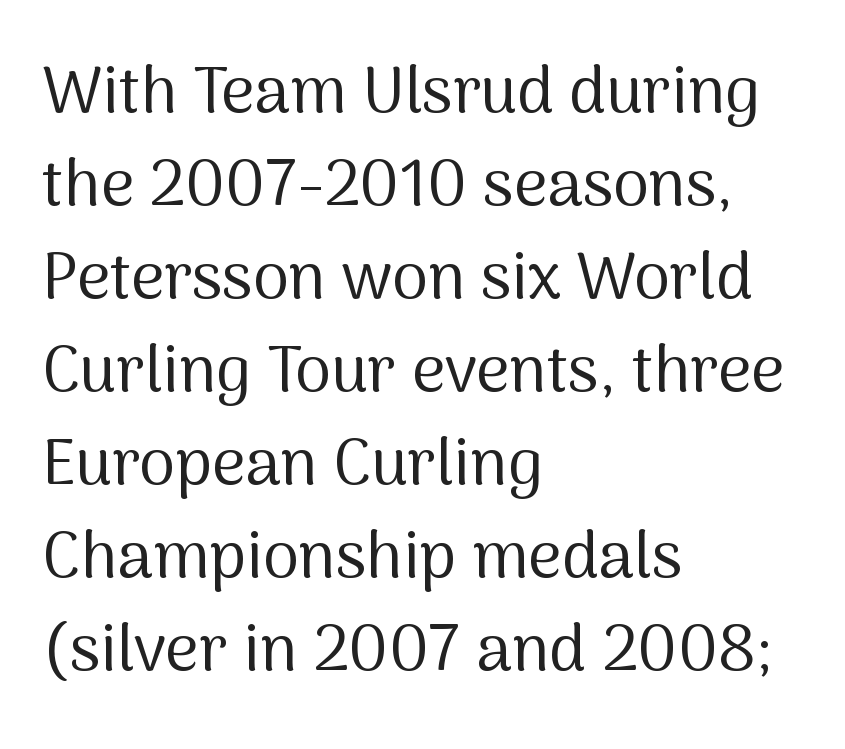
The image shows 65 px regular-weight sans-serif type, upright; set left-aligned, normal line spacing (1.43x), normal letter spacing, not underlined; medium stroke contrast and a medium x-height.
